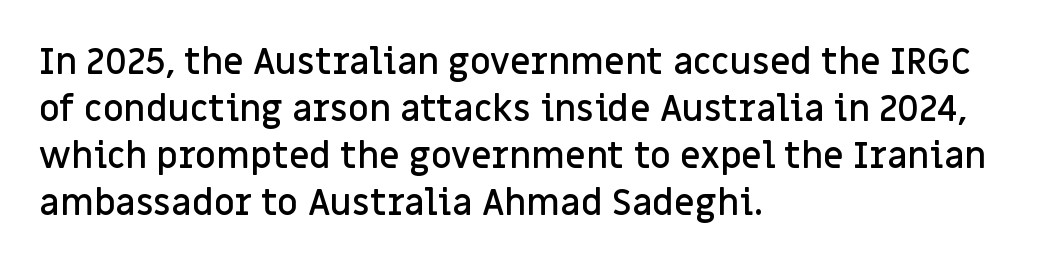
The image shows 36 px semibold sans-serif type, upright; set left-aligned, normal line spacing (1.31x), normal letter spacing, not underlined; low stroke contrast and a large x-height.
